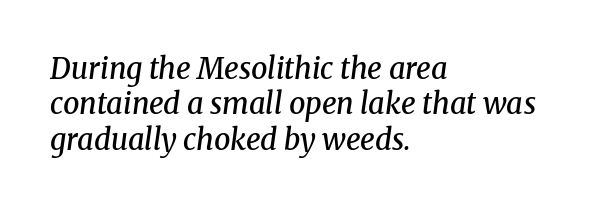
Q: Is the text bold? A: Semi-bold.
Q: Is the text italic (slanted)? A: Yes, it leans right by about 8 degrees.
Q: Is the typeface a serif or a sans-serif typeface? A: Serif.
Q: Is the text underlined? A: No.
Q: How is the paragraph aligned? A: Left-aligned.
Q: Is the spacing between letters normal or unusually wide? A: Normal.
Q: Width (condensed, normal, or wide)? A: Normal.
Q: Stroke contrast? A: Medium.
Q: x-height? A: Medium.
Q: Monospaced? A: No.
